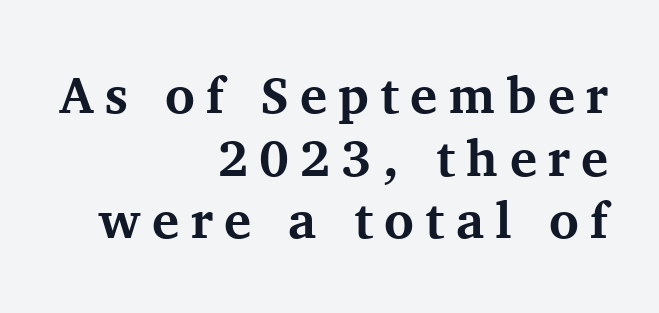
The image shows 51 px bold serif type, upright; set right-aligned, line spacing 1.23x, unusually wide letter spacing (+0.22 em), not underlined; medium stroke contrast and a medium x-height.
